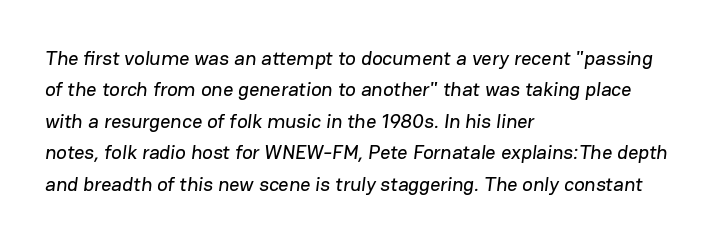
Q: Is the text underlined? A: No.
Q: How is the paragraph aligned? A: Left-aligned.
Q: Is the spacing between letters normal or unusually wide? A: Normal.
Q: Is the spacing between lines tight, normal or loose? A: Normal.
